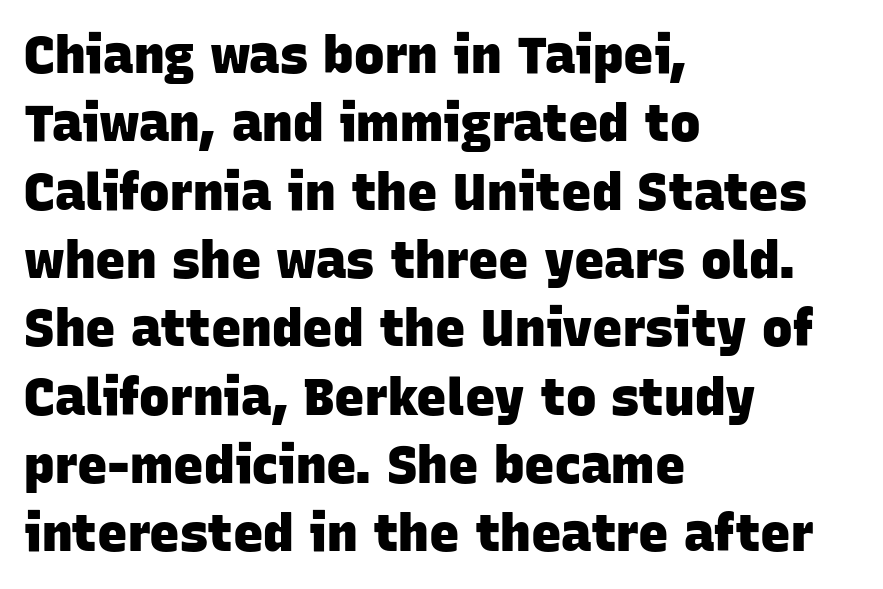
{"serif": "no", "bold": "yes", "weight": "heavy", "width": "normal", "stroke_contrast": "low", "x_height": "large", "monospaced": "no", "underline": "no", "align": "left", "line_spacing": "normal", "line_spacing_ratio": 1.34, "letter_spacing": "normal", "letter_spacing_em": 0.0, "glyph_px": 51}
